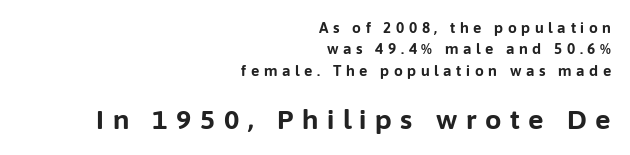
{"italic": "no", "bold": "yes", "underline": "no", "align": "right", "line_spacing": "normal", "line_spacing_ratio": 1.53, "letter_spacing": "wide", "letter_spacing_em": 0.33, "larger_block": "second", "size_ratio": 1.86, "glyph_px": 26}
